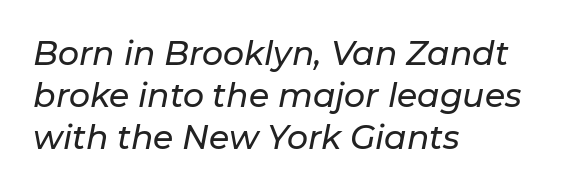
Think of a printed novel: that variable character pitch is what you see here. Caption: standard tracking, unaltered. Posture: slanted. Line starts are locked; line ends wander. The space beneath each line is pristine and unruled.
